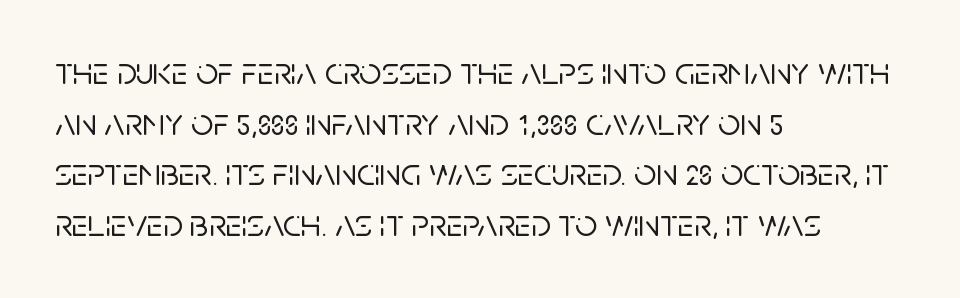
Is the block centered? No — it sits flush against the left margin. Stroke terminals: plain, sans-serif. Note the varied advance widths — an 'i' is clearly narrower than an 'm'. Glyph-to-glyph distance matches everyday printed text. Vertically, the passage feels balanced, rows spaced as you'd expect.
